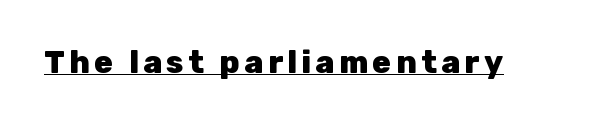
Ordinary non-slanted type is in use. Proportional: the letters do not fall into vertical columns. Students, observe the line beneath the letters — that is underlining. Its strokes are broad and dark, the hallmark of bold type.
